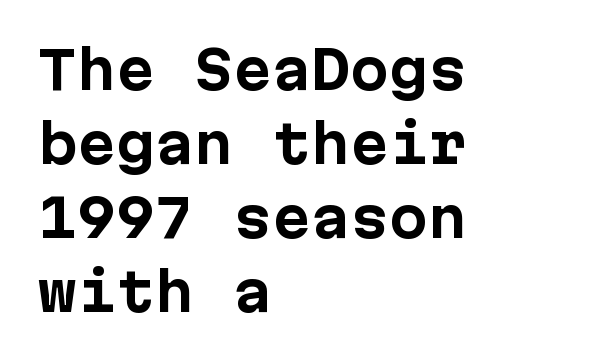
Q: Is the text bold? A: Yes.
Q: Is the text italic (slanted)? A: No, it is upright.
Q: Is the typeface a serif or a sans-serif typeface? A: Sans-serif.
Q: Is the text underlined? A: No.
Q: How is the paragraph aligned? A: Left-aligned.
Q: Is the spacing between letters normal or unusually wide? A: Normal.
Q: Is the spacing between lines tight, normal or loose? A: Normal.
Q: Width (condensed, normal, or wide)? A: Normal.
Q: Stroke contrast? A: Low.
Q: x-height? A: Medium.
